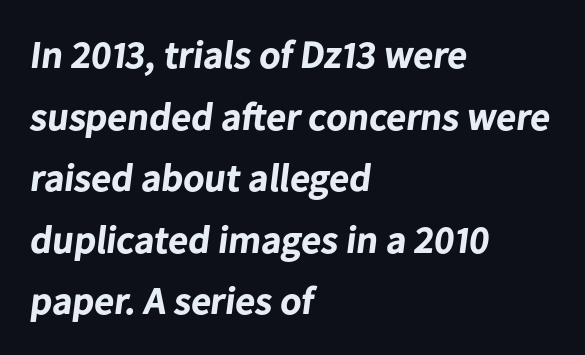
The image shows 39 px bold sans-serif type; set left-aligned, normal line spacing (1.58x), normal letter spacing, not underlined; low stroke contrast and a medium x-height.
